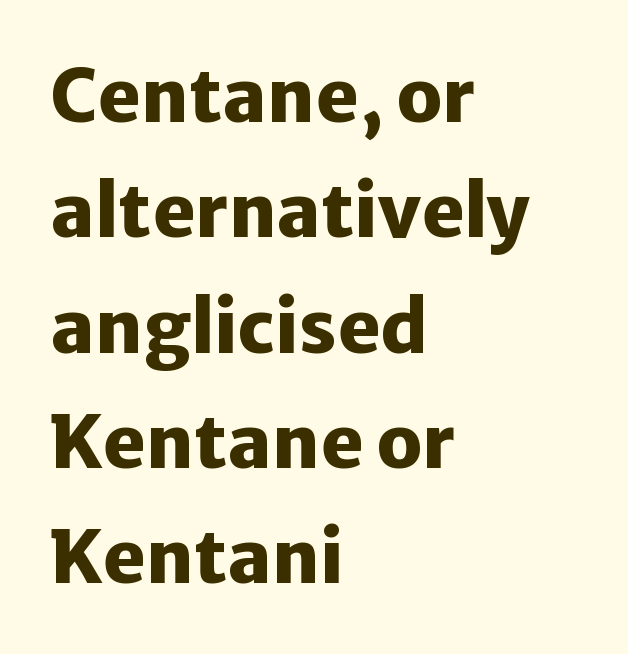
The type is set solid horizontally, with unmodified tracking. Think of a printed novel: that variable character pitch is what you see here. Beneath every word, the page is bare. In CSS terms this would be text-align: left.
